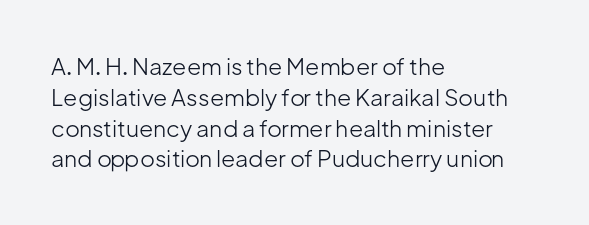
{"italic": "no", "bold": "no", "underline": "no", "align": "left", "line_spacing": "normal", "line_spacing_ratio": 1.34, "letter_spacing": "normal", "letter_spacing_em": 0.0, "glyph_px": 23}
